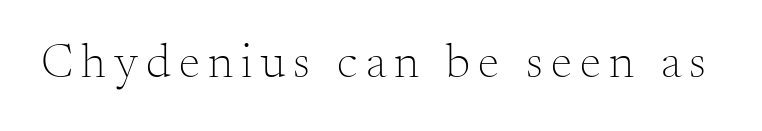
The image shows 48 px light serif type, upright; set not underlined; medium stroke contrast and a small x-height.
